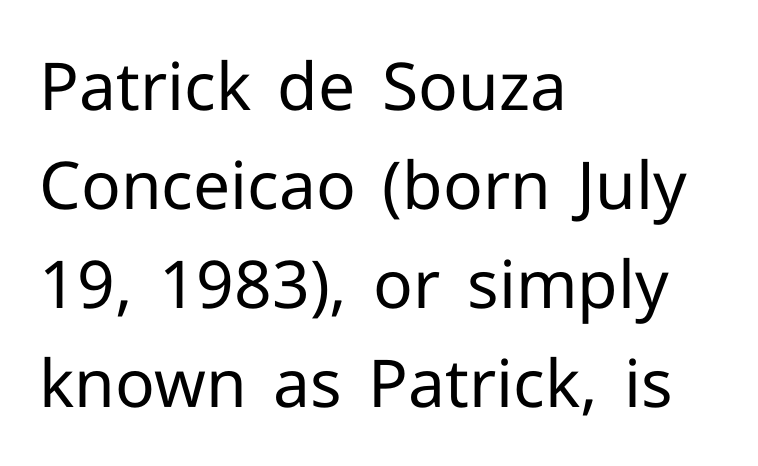
The image shows 66 px regular-weight sans-serif type, upright; set left-aligned, normal line spacing (1.5x), normal letter spacing, not underlined; low stroke contrast and a medium x-height.
